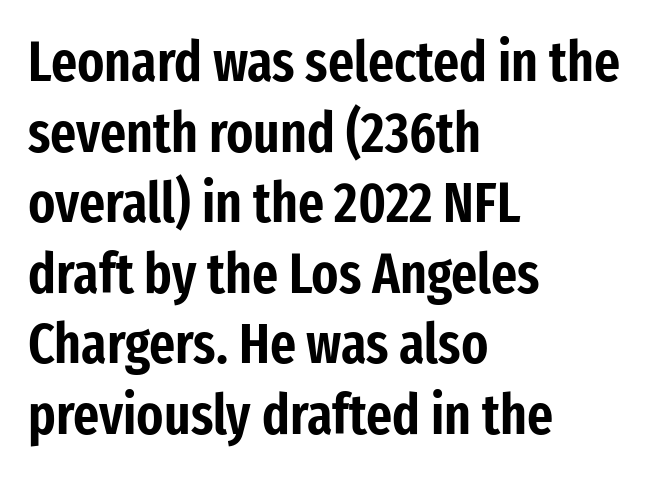
The image shows 56 px condensed sans-serif type, upright; set left-aligned, normal line spacing (1.26x), normal letter spacing, not underlined; low stroke contrast and a medium x-height.
